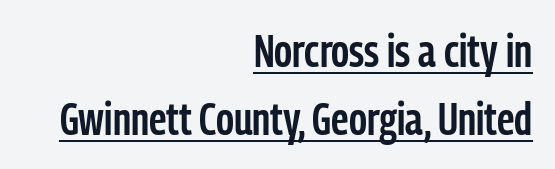
Whoever set this chose a conventional vertical rhythm. Descenders here cross a horizontal rule under the line. This rendering employs a face without finishing strokes, i.e., a sans-serif. The rendering keeps characters at their native spacing. It's the straight-up-and-down kind of type. Caption: multi-line text, flush right, ragged left.
